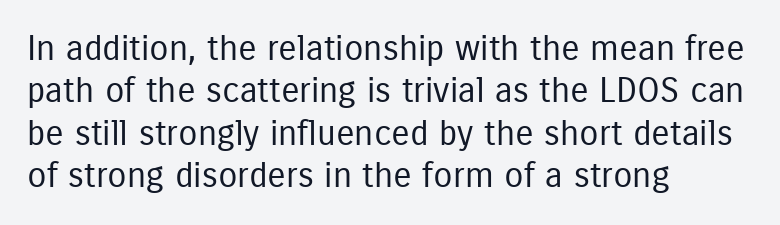
Weight: in the light-to-regular range. Italic? Not at all — the glyphs are vertical. Font category for this specimen: sans-serif. Notice how the passage keeps a crisp vertical edge on the left only.
